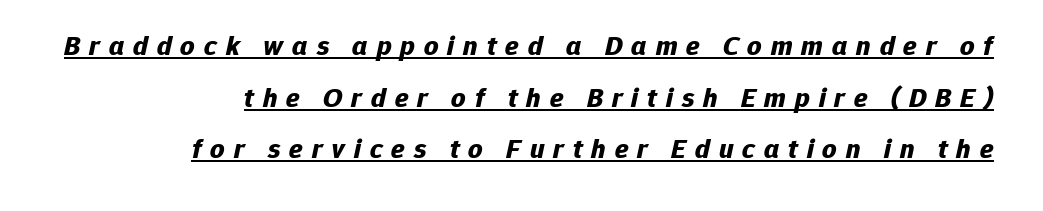
Q: Is the text bold? A: Yes.
Q: Is the text italic (slanted)? A: Yes, it leans right by about 12 degrees.
Q: Is the text underlined? A: Yes.
Q: How is the paragraph aligned? A: Right-aligned.
Q: Is the spacing between letters normal or unusually wide? A: Unusually wide.
Q: Width (condensed, normal, or wide)? A: Normal.
Q: Stroke contrast? A: Low.
Q: x-height? A: Medium.
Q: Monospaced? A: No.
